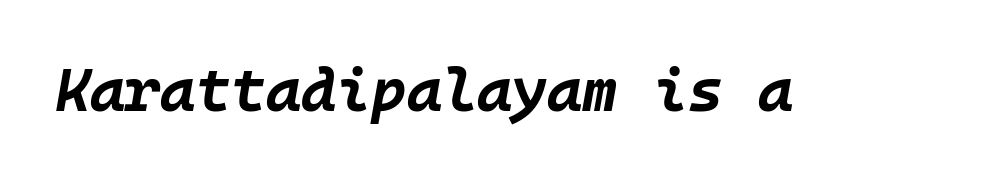
Words float on clear page, feet unadorned. Notice how thick the strokes are: this is what a full bold looks like. Observe the ordinary spacing: letters are neighbours, not strangers. You can tell it's italic because the verticals aren't actually vertical.
